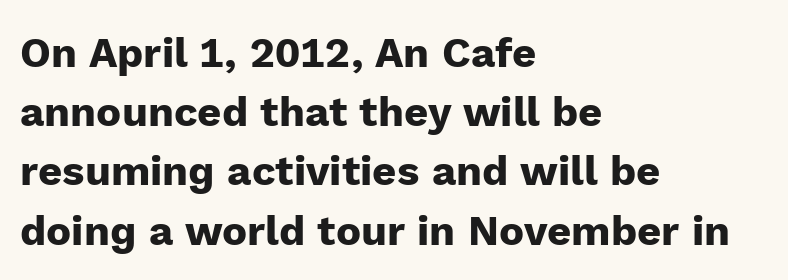
The image shows 42 px heavy sans-serif type, upright; set left-aligned, normal line spacing (1.41x), normal letter spacing, not underlined; low stroke contrast and a medium x-height.
